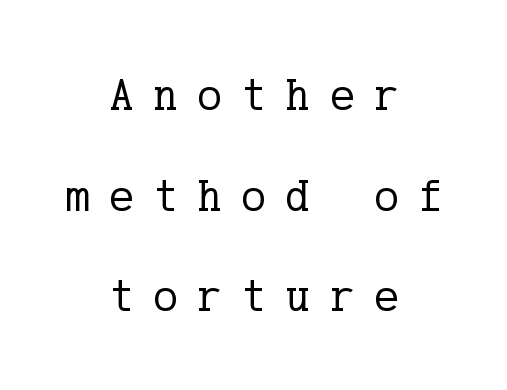
Nobody drew a line under any word here. Glyph-to-glyph distance is far greater than everyday printed text. The rendering uses a large line-height, opening up the rows. In terms of posture, this sample is upright.
